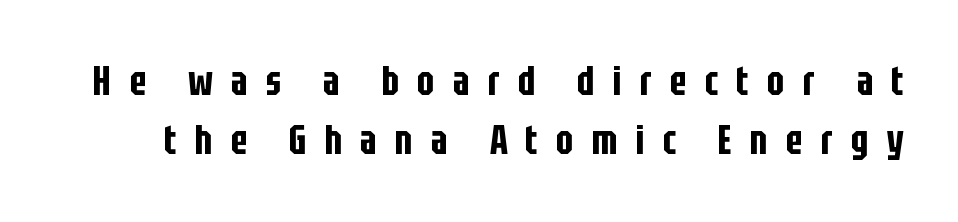
Honestly, there is no underline to notice here at all. Is there any slant? The stems are plumb. Inter-character spacing is expanded well beyond the font's built-in metrics. In terms of leading, this rendering sits right in the middle. Is this a fixed-width face? No — the glyphs have proportional, varying widths. Examine the stroke ends and you'll find no serifs.
